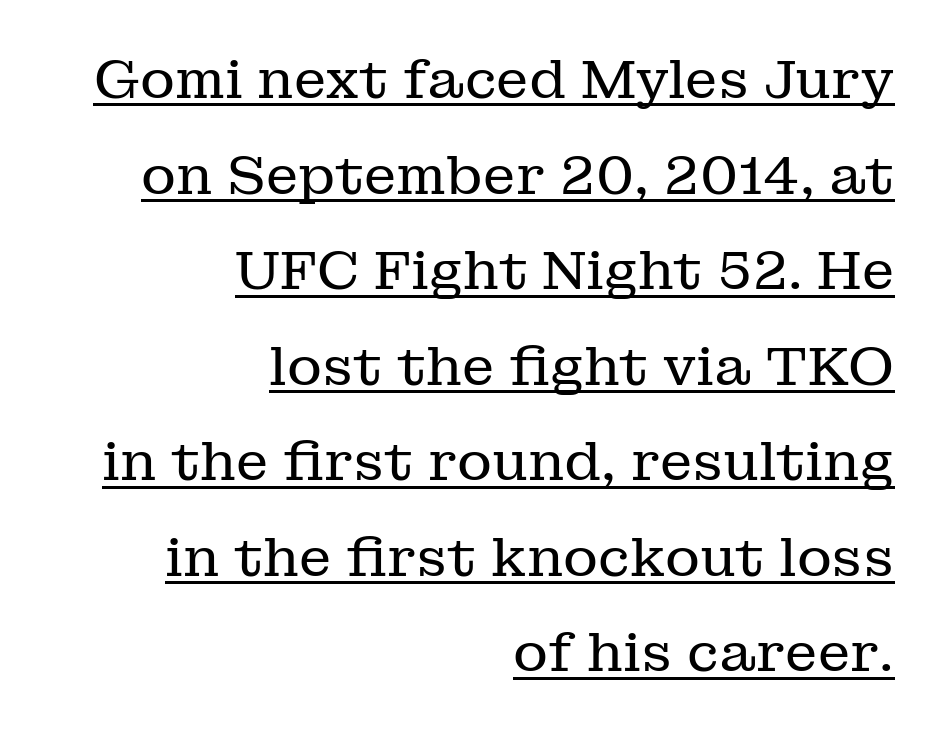
{"serif": "yes", "italic": "no", "bold": "no", "weight": "regular", "width": "normal", "stroke_contrast": "low", "x_height": "medium", "monospaced": "no", "underline": "yes", "align": "right", "line_spacing_ratio": 1.77, "letter_spacing": "normal", "letter_spacing_em": 0.0, "glyph_px": 54}
